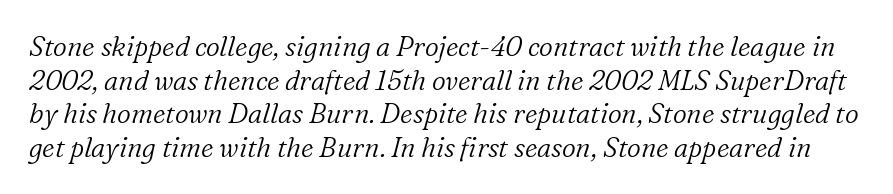
The image shows 27 px text type, italic (leaning right); set normal line spacing (1.25x), normal letter spacing, not underlined.
